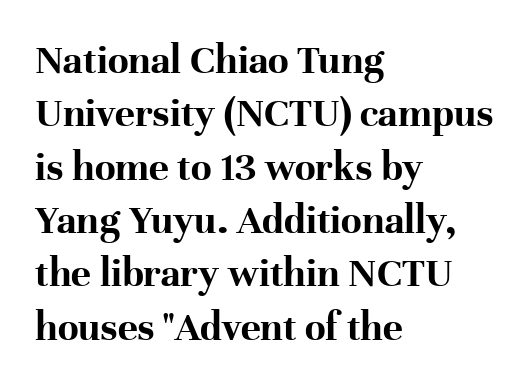
The image shows 42 px bold serif type, upright; set left-aligned, normal line spacing (1.27x), normal letter spacing, not underlined; high stroke contrast and a medium x-height.
